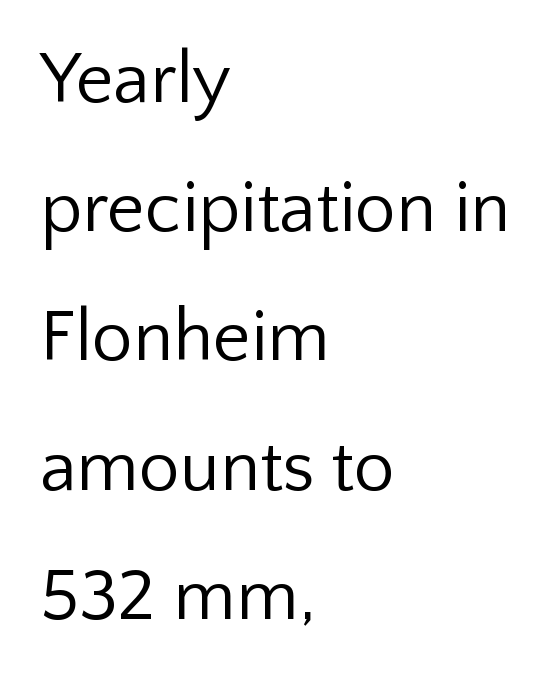
No heavy texture on the line: the type isn't bold. Unmarked baselines from the first word to the last. The text block is weighted toward the left margin, trailing off unevenly rightward. The specimen reads as upright at a glance. These lines keep a tight, regular rhythm from letter to letter.
